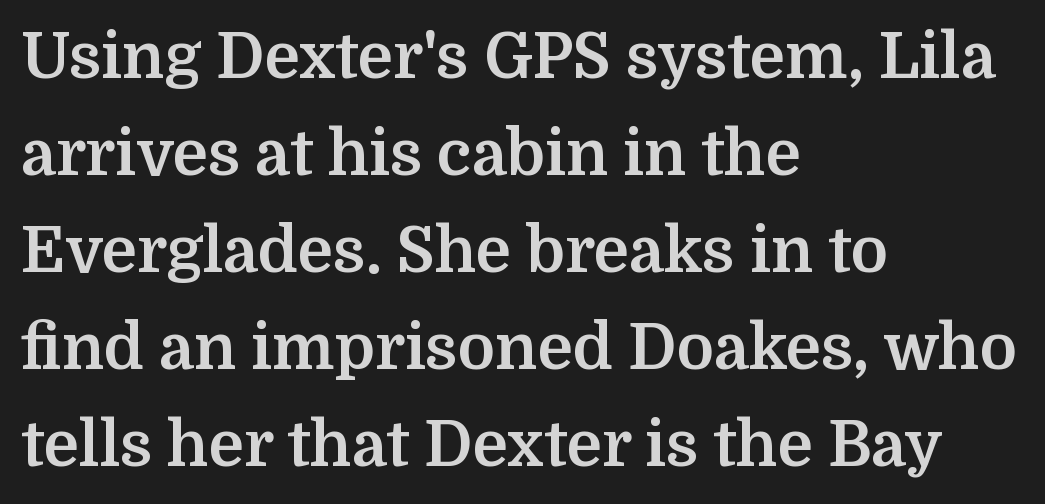
Glance below the letters and you will spot only blank space. What stands out about the letter spacing? Nothing — it is the standard amount. Little horizontal feet cap the strokes, marking this as serif type. Notice how descenders clear the ascenders below comfortably — that's standard leading. In CSS terms this would be text-align: left. Each glyph is drawn with heavy, bold strokes.
